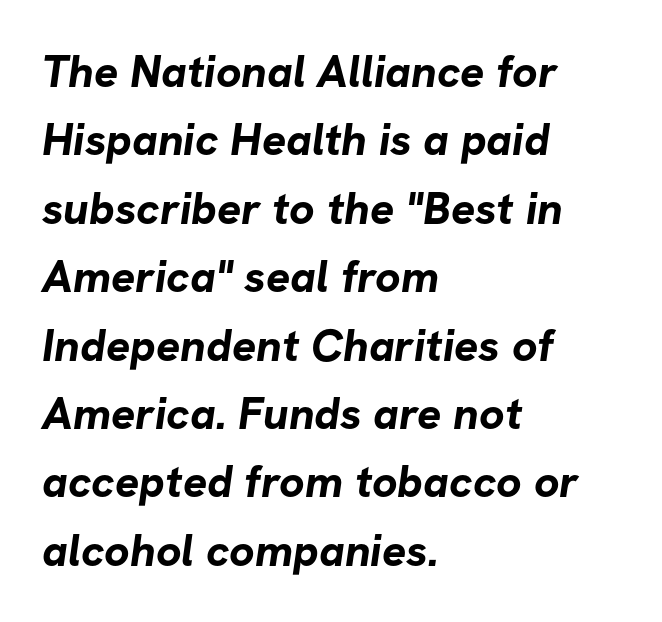
Bare-footed words on every line. Character widths vary here, with narrow letters taking less room than wide ones. The typesetter chose a ragged-right arrangement here. Observe the ordinary spacing: letters are neighbours, not strangers.
